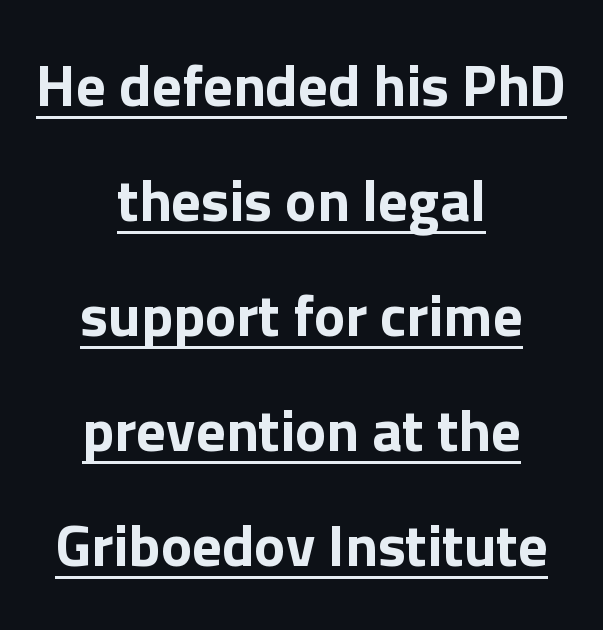
{"serif": "no", "italic": "no", "width": "normal", "stroke_contrast": "low", "x_height": "medium", "monospaced": "no", "underline": "yes", "align": "center", "line_spacing": "loose", "line_spacing_ratio": 1.95, "letter_spacing": "normal", "letter_spacing_em": 0.0, "glyph_px": 59}
